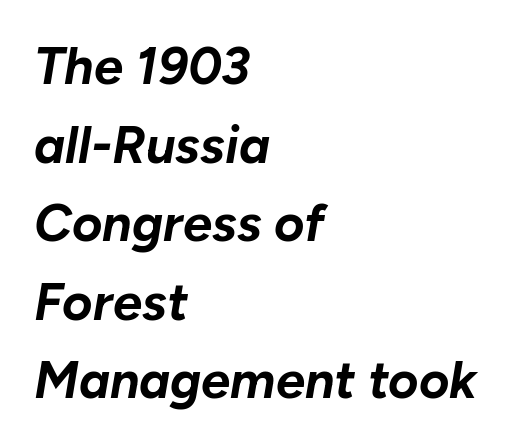
The leading is moderate, giving the passage an even texture. Is this a fixed-width face? No — the glyphs have proportional, varying widths. Between one letter and the next there's only the usual sliver of space. The area under the type is left untouched.
